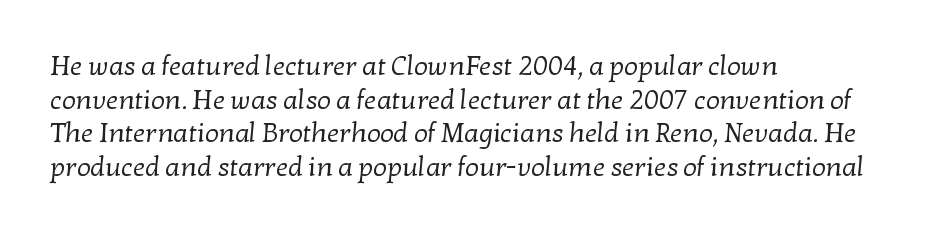
The image shows 27 px text type; set left-aligned, normal line spacing (1.25x), normal letter spacing, not underlined.
